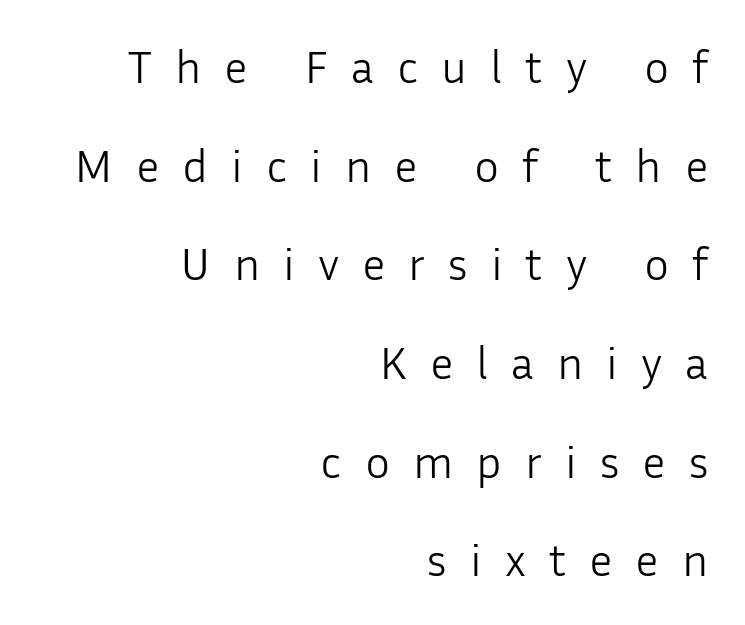
Caption: expanded tracking, letters set apart. Font category for this specimen: sans-serif. Tall strokes in this sample are plumb rather than angled. You could not count columns in this text — the font is proportionally spaced. No letter is thick-stroked: the sample isn't bold.
